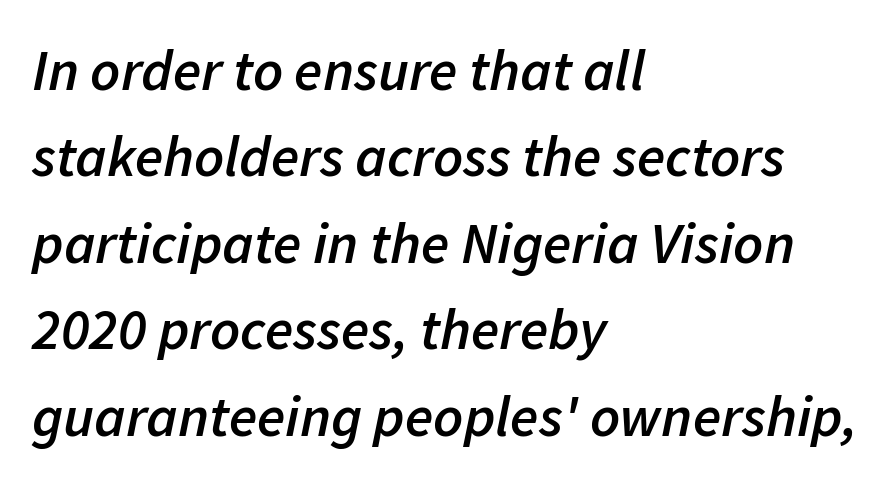
These lines are rendered in a variable-pitch font. Honestly, the row spacing looks completely unremarkable. The characters look somewhat weighty, a semibold short of true bold. The words here are not underlined.
